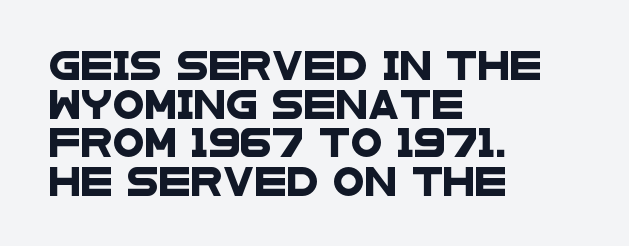
The image shows 29 px wide sans-serif type; set left-aligned, normal line spacing (1.33x), normal letter spacing, not underlined; low stroke contrast and a large x-height.
